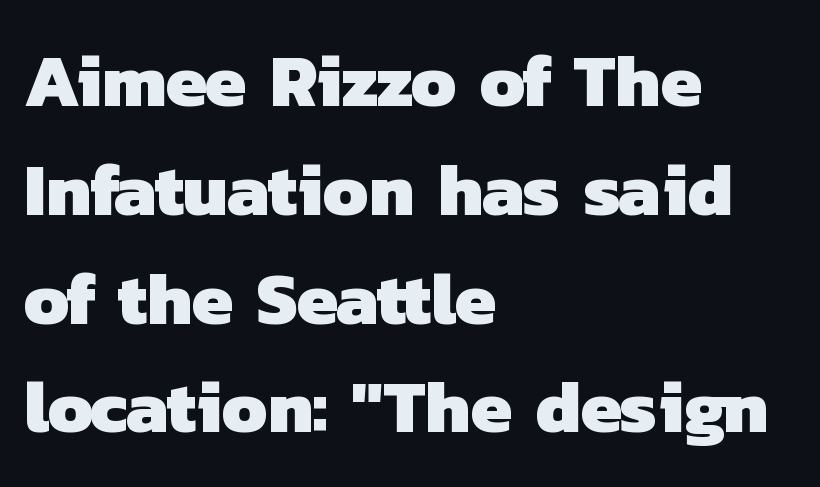
{"serif": "no", "bold": "yes", "weight": "heavy", "width": "normal", "stroke_contrast": "low", "x_height": "medium", "monospaced": "no", "underline": "no", "align": "left", "line_spacing": "normal", "line_spacing_ratio": 1.47, "letter_spacing": "normal", "letter_spacing_em": 0.0, "glyph_px": 74}
